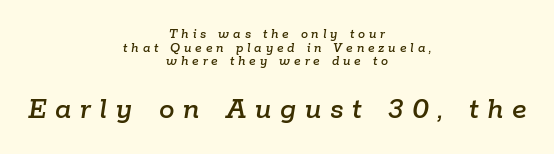
Q: Is the text italic (slanted)? A: Yes, it leans right by about 9 degrees.
Q: Is the text underlined? A: No.
Q: How is the paragraph aligned? A: Centered.
Q: Is the spacing between letters normal or unusually wide? A: Unusually wide.
Q: Is the spacing between lines tight, normal or loose? A: Tight.
Q: Which block of text is set in a larger size, the first (top) or the second (bottom)? A: The second (bottom) one.
Q: Width (condensed, normal, or wide)? A: Normal.
Q: Stroke contrast? A: Low.
Q: x-height? A: Medium.
Q: Monospaced? A: No.
